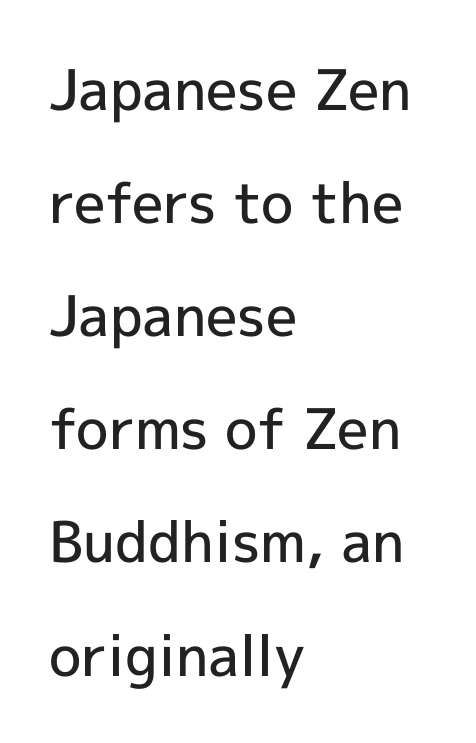
Honestly, there is no underline to notice here at all. A classic flush-left, rag-right setting is used for this passage. Unlike a traditional serif, this face leaves its strokes unadorned. Looks like regular typesetting: each glyph gets only the width it needs.
